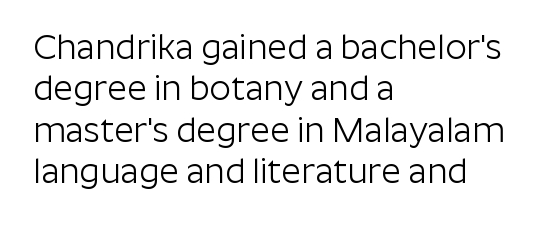
{"serif": "no", "italic": "no", "bold": "no", "weight": "light", "width": "normal", "stroke_contrast": "low", "x_height": "medium", "monospaced": "no", "underline": "no", "align": "left", "line_spacing_ratio": 1.22, "letter_spacing": "normal", "letter_spacing_em": 0.0, "glyph_px": 34}
